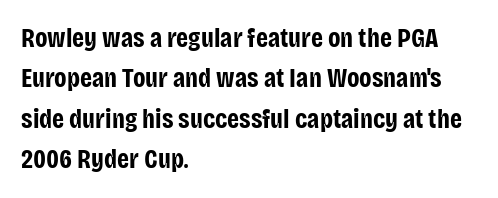
Q: Is the text bold? A: Yes.
Q: Is the text italic (slanted)? A: No, it is upright.
Q: Is the text underlined? A: No.
Q: How is the paragraph aligned? A: Left-aligned.
Q: Is the spacing between letters normal or unusually wide? A: Normal.
Q: Is the spacing between lines tight, normal or loose? A: Normal.
